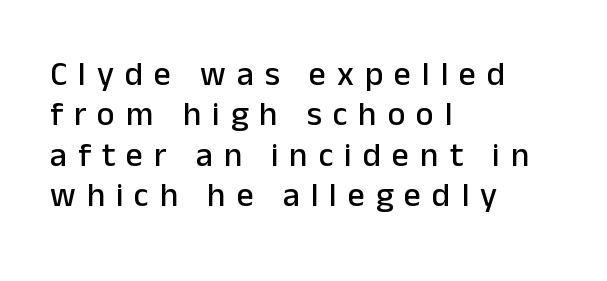
Q: Is the text italic (slanted)? A: No, it is upright.
Q: Is the typeface a serif or a sans-serif typeface? A: Sans-serif.
Q: Is the text underlined? A: No.
Q: How is the paragraph aligned? A: Left-aligned.
Q: Is the spacing between letters normal or unusually wide? A: Unusually wide.
Q: Width (condensed, normal, or wide)? A: Normal.
Q: Stroke contrast? A: Low.
Q: x-height? A: Medium.
Q: Monospaced? A: No.
